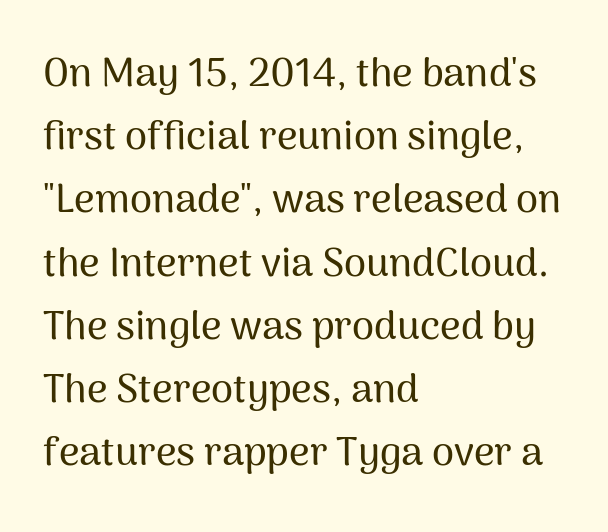
Spacing verdict: proportional, widths tailored to each character. Italic? Not at all — the glyphs are vertical. Nothing unusual about the tracking: characters are spaced as the font intends. The leading is moderate, giving the passage an even texture. Descender tails drop into unmarked territory. The glyphs in this specimen are sans serif.
